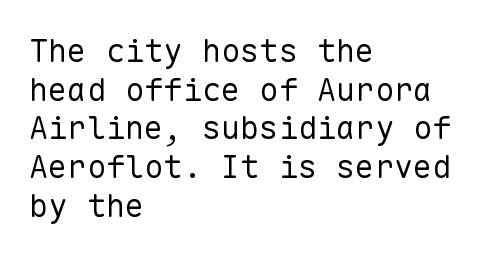
Clear beneath every line of the passage. Caption: standard tracking, unaltered. Caption: face not bold, strokes unweighted. Each letter, wide or thin by design, is forced into the same width here. The rag falls on the right side of this text block.
